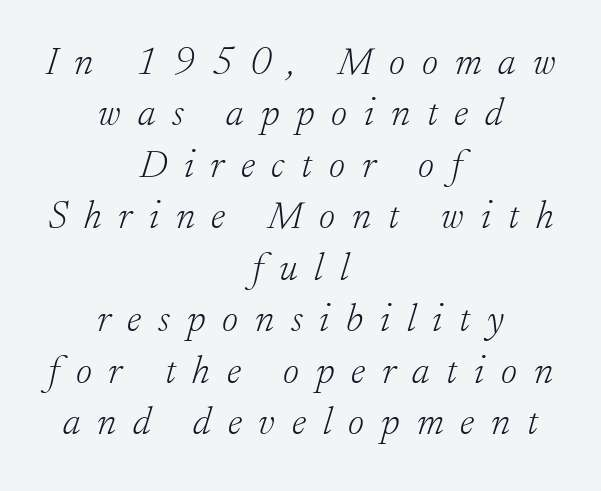
{"serif": "yes", "italic": "yes", "lean": "right", "slant_degrees": 17, "bold": "no", "weight": "light", "width": "normal", "stroke_contrast": "low", "x_height": "small", "monospaced": "no", "underline": "no", "align": "center", "line_spacing": "normal", "line_spacing_ratio": 1.32, "letter_spacing": "wide", "letter_spacing_em": 0.43, "glyph_px": 39}
